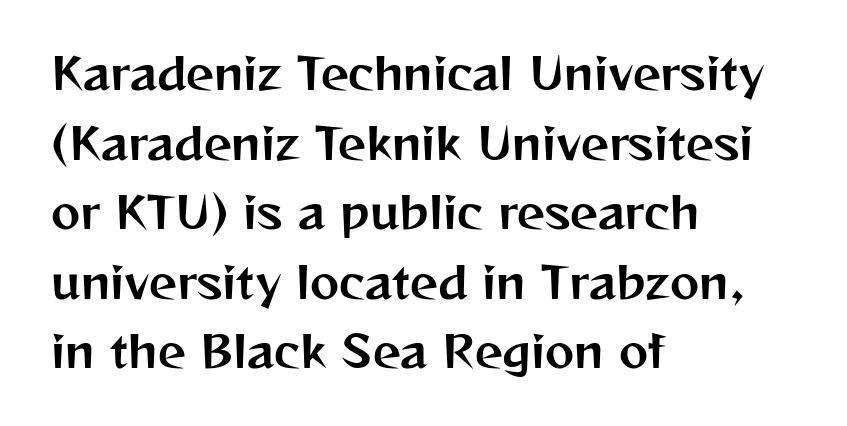
{"serif": "no", "italic": "no", "width": "normal", "stroke_contrast": "medium", "x_height": "medium", "monospaced": "no", "underline": "no", "align": "left", "line_spacing": "normal", "line_spacing_ratio": 1.58, "letter_spacing": "normal", "letter_spacing_em": 0.0, "glyph_px": 44}
